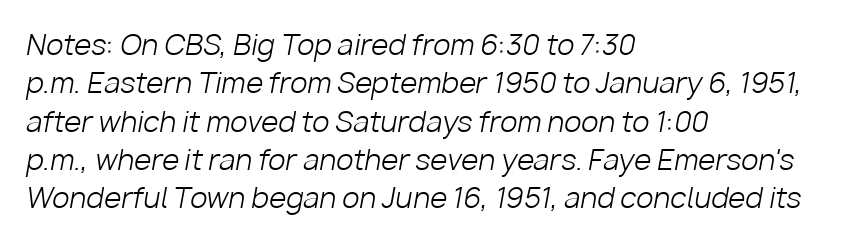
{"italic": "yes", "lean": "right", "slant_degrees": 10, "bold": "no", "weight": "light", "width": "normal", "stroke_contrast": "low", "x_height": "medium", "monospaced": "no", "underline": "no", "align": "left", "line_spacing": "normal", "line_spacing_ratio": 1.37, "letter_spacing": "normal", "letter_spacing_em": 0.0, "glyph_px": 28}
